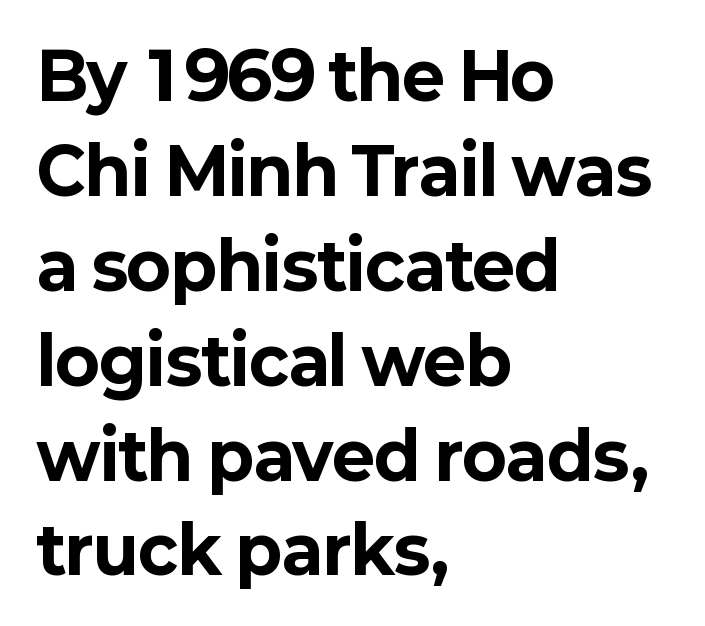
{"serif": "no", "italic": "no", "bold": "yes", "weight": "bold", "width": "normal", "stroke_contrast": "low", "x_height": "medium", "monospaced": "no", "underline": "no", "align": "left", "line_spacing": "normal", "line_spacing_ratio": 1.46, "letter_spacing": "normal", "letter_spacing_em": 0.0, "glyph_px": 65}
